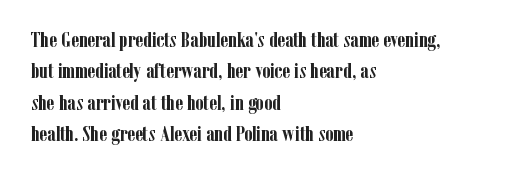
{"italic": "no", "bold": "yes", "underline": "no", "align": "left", "line_spacing": "normal", "line_spacing_ratio": 1.5, "letter_spacing": "normal", "letter_spacing_em": 0.0, "glyph_px": 21}
